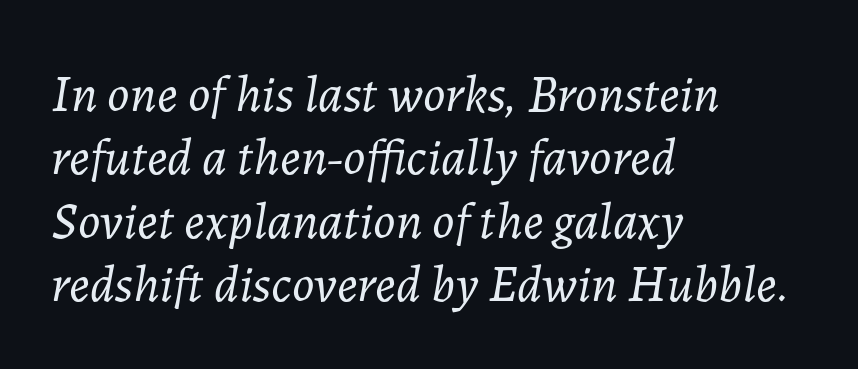
The image shows 52 px light type, italic (leaning right); set left-aligned, line spacing 1.22x, normal letter spacing, not underlined; low stroke contrast and a medium x-height.
